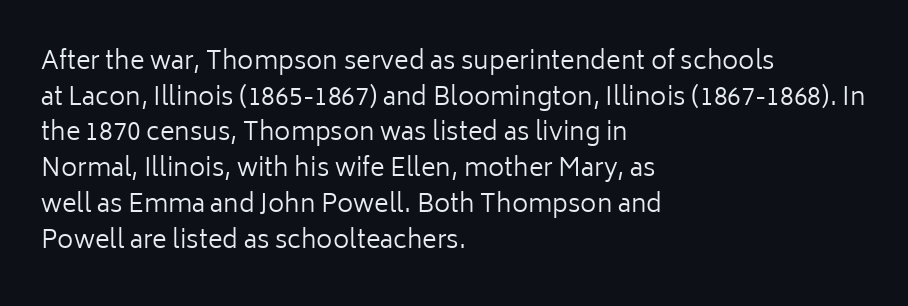
No word sits above an underline. These lines stack with their left ends in a neat column. The line-height multiplier appears to be the usual default. Ordinary non-slanted type is in use. Students, note that the glyphs here touch the page at normal intervals.
